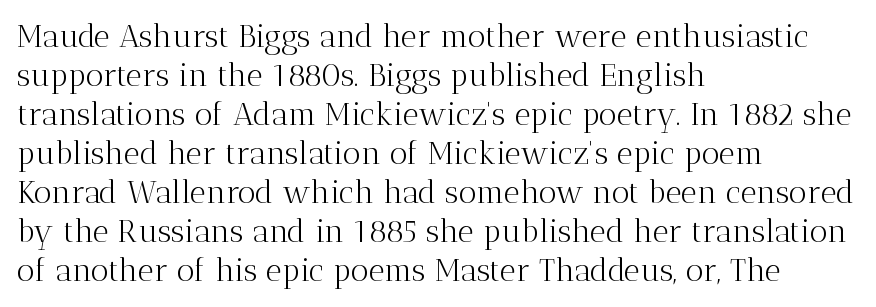
Serif or sans? Serif — the stroke terminals have little feet. Spacing verdict: proportional, widths tailored to each character. Caption: face not bold, strokes unweighted. Interline gaps are of average width in this sample. The rendering keeps characters at their native spacing.
